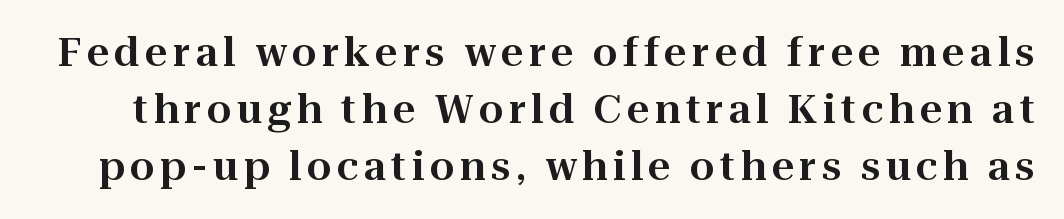
Q: Is the text italic (slanted)? A: No, it is upright.
Q: Is the typeface a serif or a sans-serif typeface? A: Serif.
Q: Is the text underlined? A: No.
Q: Is the spacing between lines tight, normal or loose? A: Normal.
Q: Width (condensed, normal, or wide)? A: Normal.
Q: Stroke contrast? A: High.
Q: x-height? A: Medium.
Q: Monospaced? A: No.
